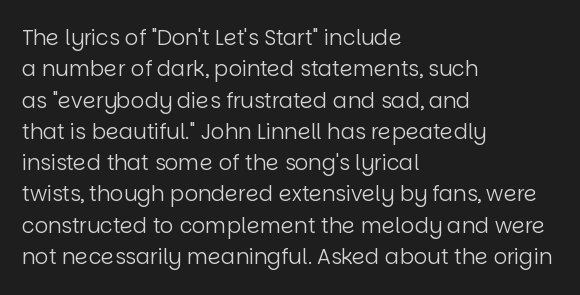
Q: Is the text bold? A: No.
Q: Is the text italic (slanted)? A: No, it is upright.
Q: Is the text underlined? A: No.
Q: How is the paragraph aligned? A: Left-aligned.
Q: Is the spacing between letters normal or unusually wide? A: Normal.
Q: Is the spacing between lines tight, normal or loose? A: Normal.
